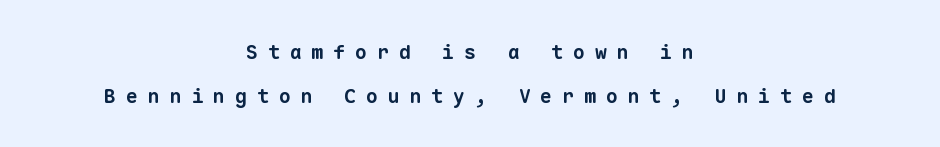
Q: Is the text bold? A: Yes.
Q: Is the text underlined? A: No.
Q: How is the paragraph aligned? A: Centered.
Q: Is the spacing between letters normal or unusually wide? A: Unusually wide.
Q: Is the spacing between lines tight, normal or loose? A: Loose.
